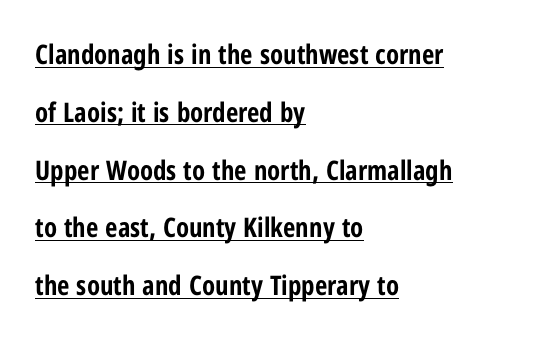
The image shows 27 px bold type, upright; set left-aligned, loose line spacing (2.14x), normal letter spacing, underlined.
